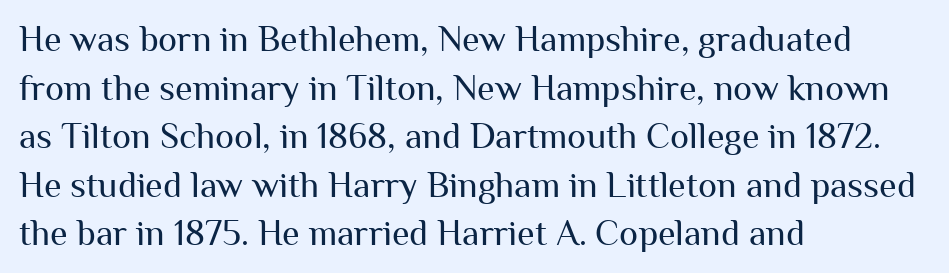
Think standard paragraph weight, or any step lighter than that. Bare-footed words on every line. Short and long lines alike share a common starting point at left. The passage shown is typed in a proportional face where columns would drift. Leading matches the norm, producing a regular column.
